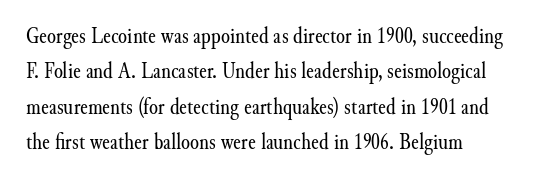
The face looks like a standard text weight, possibly lighter. Vertical strokes here are truly vertical. These lines keep a tight, regular rhythm from letter to letter. Leading matches the norm, producing a regular column. Left-aligned paragraph, ragged on the right. The space directly below the letters is spotless.
